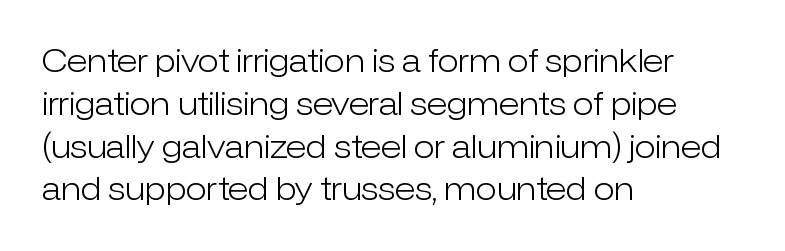
Compared with typical body copy, the letter spacing here is the same. These lines were composed using upright roman letters. Typographically, this falls in the sans-serif category. This sample has the flowing, uneven cadence of proportional lettering. These lines sit exactly where default settings would place them. No word sits above an underline.
